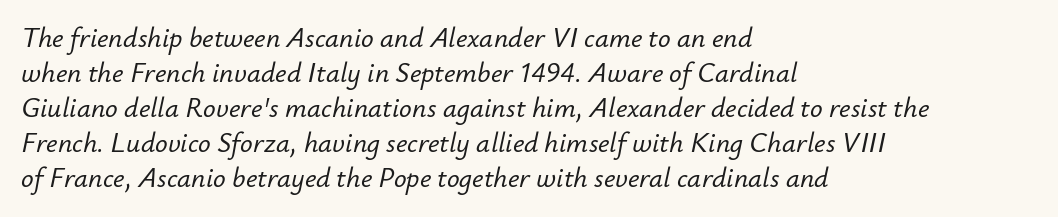
{"italic": "yes", "lean": "right", "slant_degrees": 12, "width": "normal", "stroke_contrast": "low", "x_height": "small", "monospaced": "no", "underline": "no", "align": "left", "line_spacing": "normal", "line_spacing_ratio": 1.25, "letter_spacing": "normal", "letter_spacing_em": 0.0, "glyph_px": 28}
